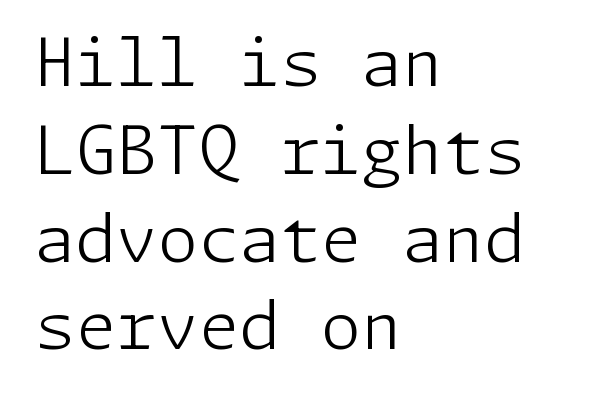
Clear beneath every line of the passage. A light-to-regular cut is what we see here. Horizontal alignment here is leftward, the default for most running prose. Serifs: no, the terminals of the letterforms are clean.
